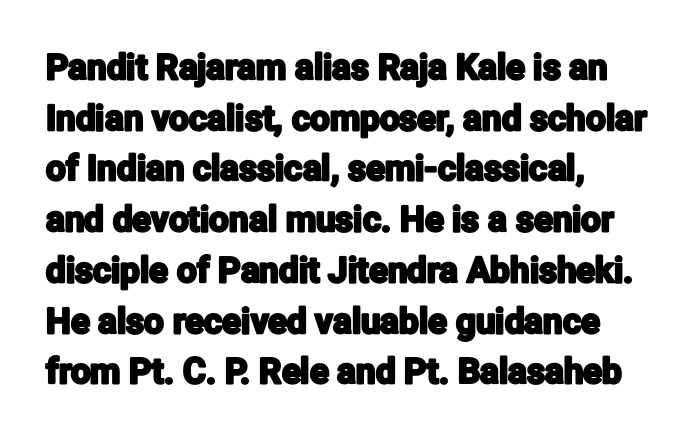
{"serif": "no", "italic": "no", "width": "condensed", "stroke_contrast": "low", "x_height": "medium", "monospaced": "no", "underline": "no", "align": "left", "line_spacing": "normal", "line_spacing_ratio": 1.45, "letter_spacing": "normal", "letter_spacing_em": 0.0, "glyph_px": 35}
